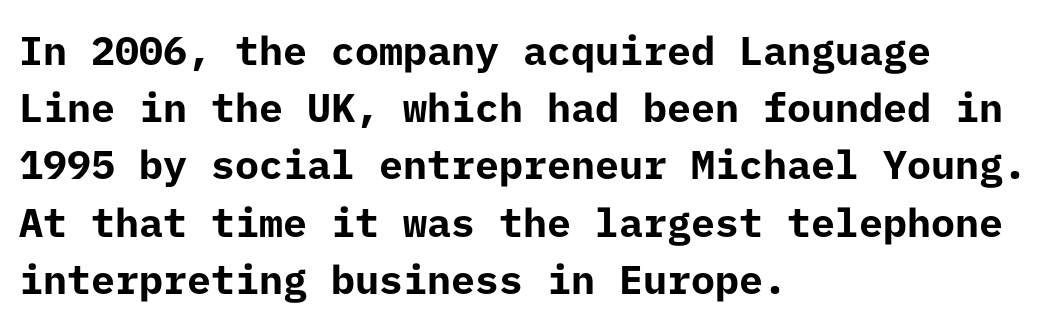
The image shows 40 px bold sans-serif type, upright; set left-aligned, normal line spacing (1.43x), normal letter spacing, not underlined; low stroke contrast and a medium x-height.
